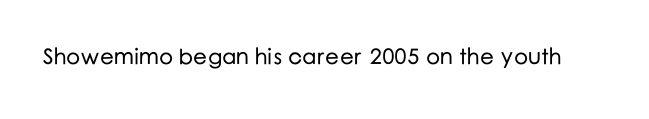
Q: Is the text italic (slanted)? A: No, it is upright.
Q: Is the text underlined? A: No.
Q: Is the spacing between letters normal or unusually wide? A: Normal.
